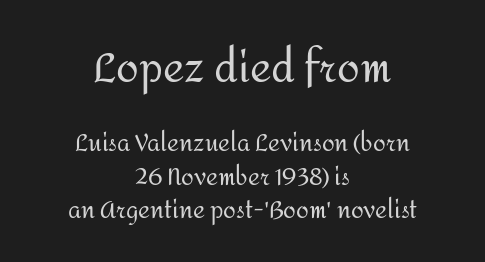
The image shows 41 px regular-weight sans-serif type, upright; set centered, normal line spacing (1.45x), normal letter spacing, not underlined; the first (top) block is 1.78x larger; medium stroke contrast and a medium x-height.
